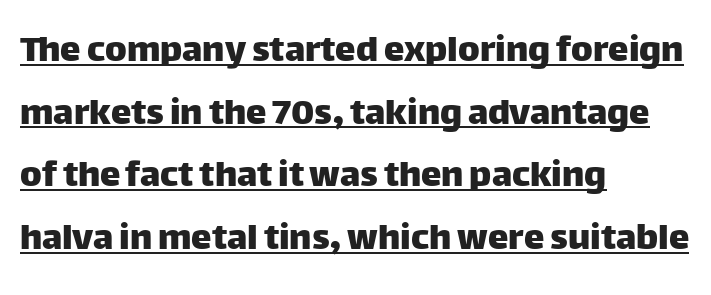
The image shows 41 px sans-serif type, upright; set left-aligned, normal line spacing (1.53x), normal letter spacing, underlined; low stroke contrast and a large x-height.
